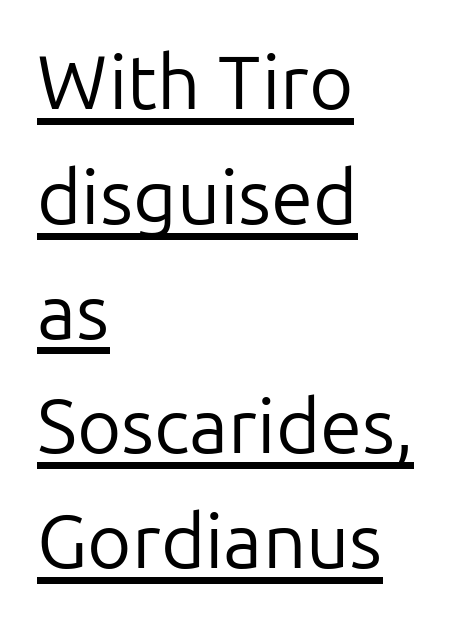
Q: Is the text bold? A: No.
Q: Is the text italic (slanted)? A: No, it is upright.
Q: Is the typeface a serif or a sans-serif typeface? A: Sans-serif.
Q: Is the text underlined? A: Yes.
Q: How is the paragraph aligned? A: Left-aligned.
Q: Is the spacing between letters normal or unusually wide? A: Normal.
Q: Is the spacing between lines tight, normal or loose? A: Normal.
Q: Width (condensed, normal, or wide)? A: Normal.
Q: Stroke contrast? A: Low.
Q: x-height? A: Medium.
Q: Monospaced? A: No.
